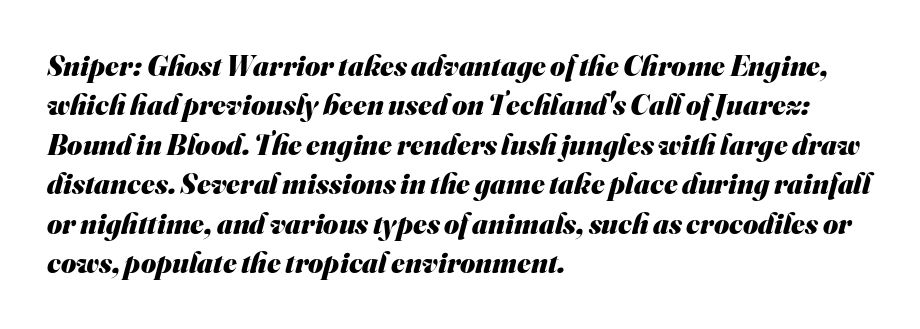
Q: Is the text bold? A: Yes.
Q: Is the typeface a serif or a sans-serif typeface? A: Sans-serif.
Q: Is the text underlined? A: No.
Q: How is the paragraph aligned? A: Left-aligned.
Q: Is the spacing between letters normal or unusually wide? A: Normal.
Q: Is the spacing between lines tight, normal or loose? A: Normal.
Q: Width (condensed, normal, or wide)? A: Normal.
Q: Stroke contrast? A: Medium.
Q: x-height? A: Small.
Q: Monospaced? A: No.
